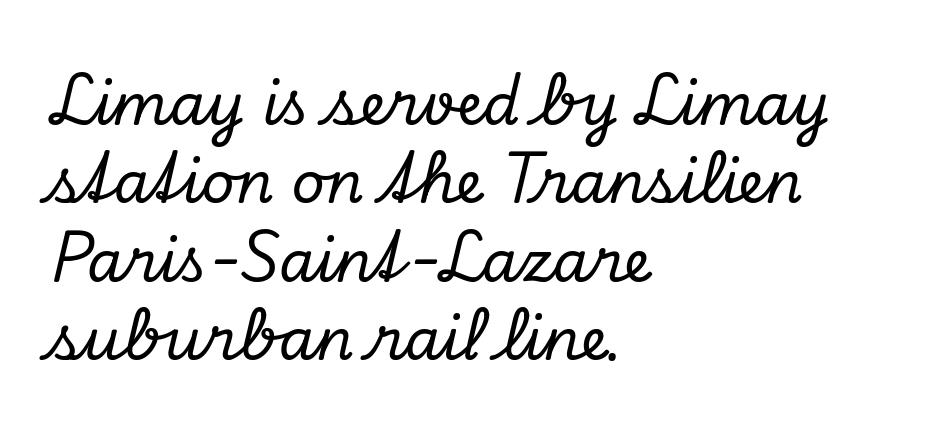
{"serif": "yes", "italic": "yes", "lean": "right", "slant_degrees": 13, "width": "normal", "stroke_contrast": "low", "x_height": "small", "monospaced": "no", "underline": "no", "align": "left", "line_spacing": "normal", "line_spacing_ratio": 1.35, "letter_spacing": "normal", "letter_spacing_em": 0.0, "glyph_px": 58}
